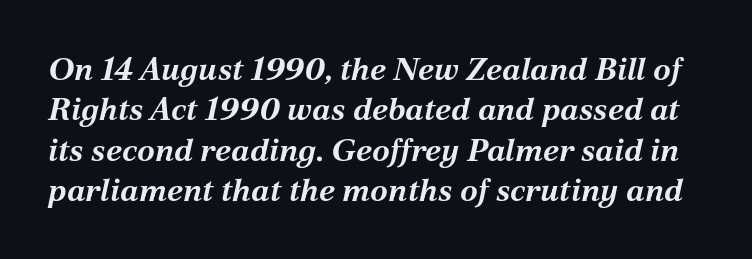
{"italic": "yes", "lean": "right", "slant_degrees": 12, "bold": "yes", "weight": "bold", "width": "normal", "stroke_contrast": "medium", "x_height": "medium", "monospaced": "no", "underline": "no", "line_spacing": "normal", "line_spacing_ratio": 1.26, "letter_spacing": "normal", "letter_spacing_em": 0.0, "glyph_px": 32}
